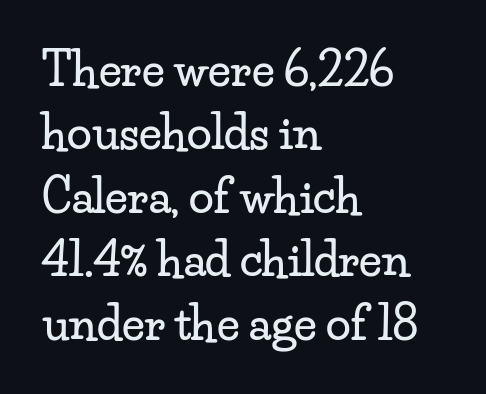
Q: Is the text italic (slanted)? A: No, it is upright.
Q: Is the typeface a serif or a sans-serif typeface? A: Serif.
Q: Is the text underlined? A: No.
Q: How is the paragraph aligned? A: Left-aligned.
Q: Is the spacing between letters normal or unusually wide? A: Normal.
Q: Is the spacing between lines tight, normal or loose? A: Normal.
Q: Width (condensed, normal, or wide)? A: Wide.
Q: Stroke contrast? A: Low.
Q: x-height? A: Small.
Q: Monospaced? A: No.
